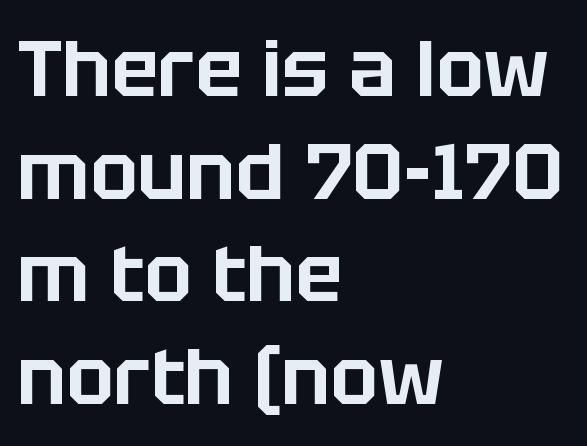
{"serif": "no", "italic": "no", "width": "normal", "stroke_contrast": "low", "x_height": "large", "monospaced": "no", "underline": "no", "align": "left", "line_spacing": "normal", "line_spacing_ratio": 1.3, "letter_spacing": "normal", "letter_spacing_em": 0.0, "glyph_px": 79}
